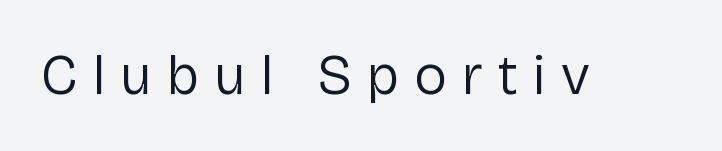
{"serif": "no", "italic": "no", "bold": "no", "weight": "regular", "width": "normal", "stroke_contrast": "low", "x_height": "medium", "monospaced": "no", "underline": "no", "letter_spacing": "wide", "letter_spacing_em": 0.27, "glyph_px": 56}
